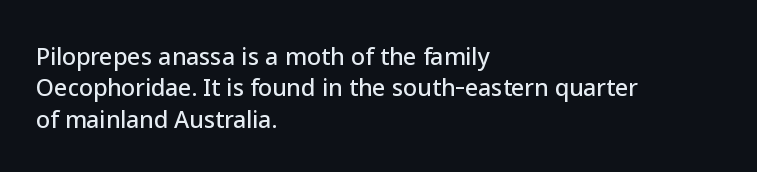
The image shows 23 px text type, upright; set left-aligned, normal line spacing (1.36x), normal letter spacing, not underlined.
